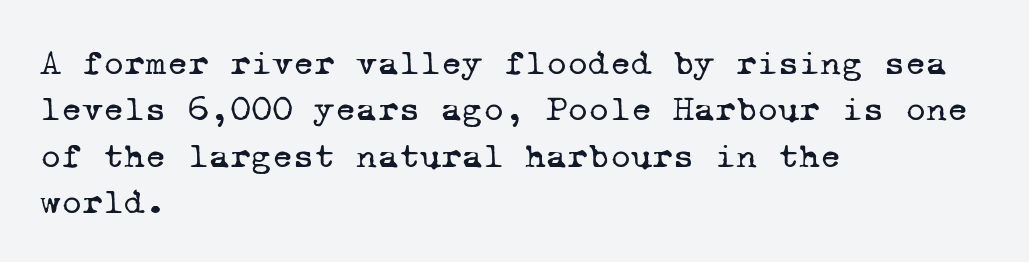
The image shows 36 px regular-weight serif type, monospaced; set left-aligned, normal line spacing (1.29x), normal letter spacing, not underlined; low stroke contrast and a medium x-height.
